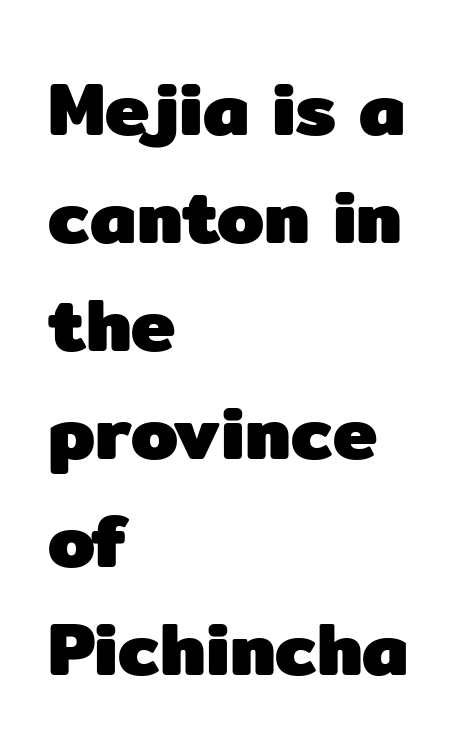
Q: Is the text bold? A: Yes.
Q: Is the text italic (slanted)? A: No, it is upright.
Q: Is the typeface a serif or a sans-serif typeface? A: Sans-serif.
Q: Is the text underlined? A: No.
Q: How is the paragraph aligned? A: Left-aligned.
Q: Is the spacing between letters normal or unusually wide? A: Normal.
Q: Is the spacing between lines tight, normal or loose? A: Normal.
Q: Width (condensed, normal, or wide)? A: Normal.
Q: Stroke contrast? A: Low.
Q: x-height? A: Medium.
Q: Monospaced? A: No.
